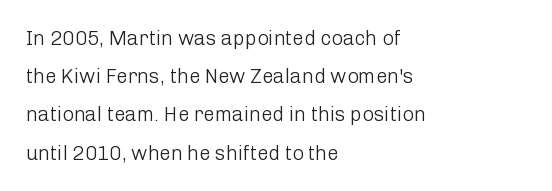
{"italic": "no", "bold": "no", "underline": "no", "align": "left", "line_spacing": "loose", "line_spacing_ratio": 1.91, "letter_spacing": "normal", "letter_spacing_em": 0.0, "glyph_px": 20}
